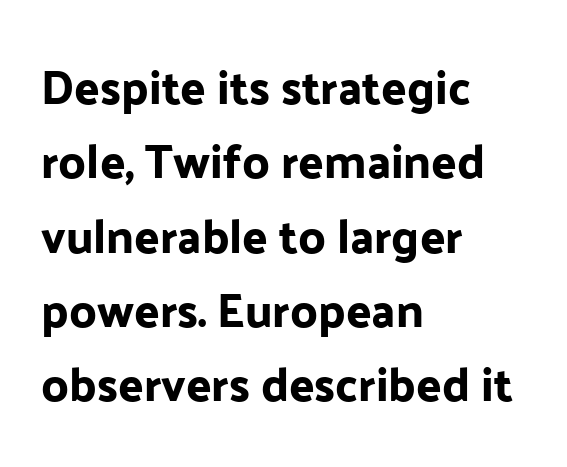
These lines are set flush left with a ragged right edge. This sample has the flowing, uneven cadence of proportional lettering. Each word holds together tightly as a unit, with standard inter-letter gaps. Descender tails drop into unmarked territory.
